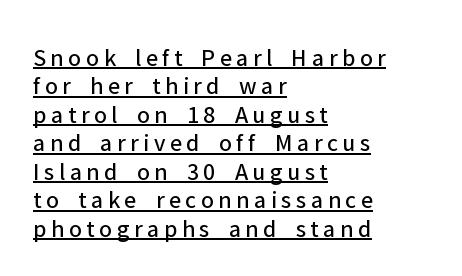
The image shows 25 px text type, upright; set left-aligned, tight line spacing (1.14x), underlined.
